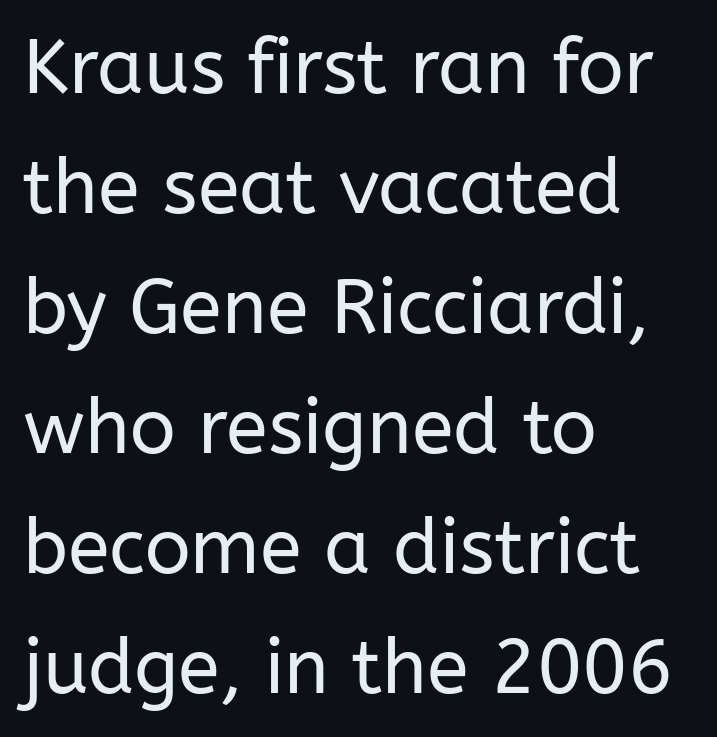
Proportional: the letters do not fall into vertical columns. A normal amount of white space separates one row of letters from the next. The line texture is even and compact thanks to regular tracking. The axis of the letterforms is exactly vertical. Caption: face not bold, strokes unweighted.
